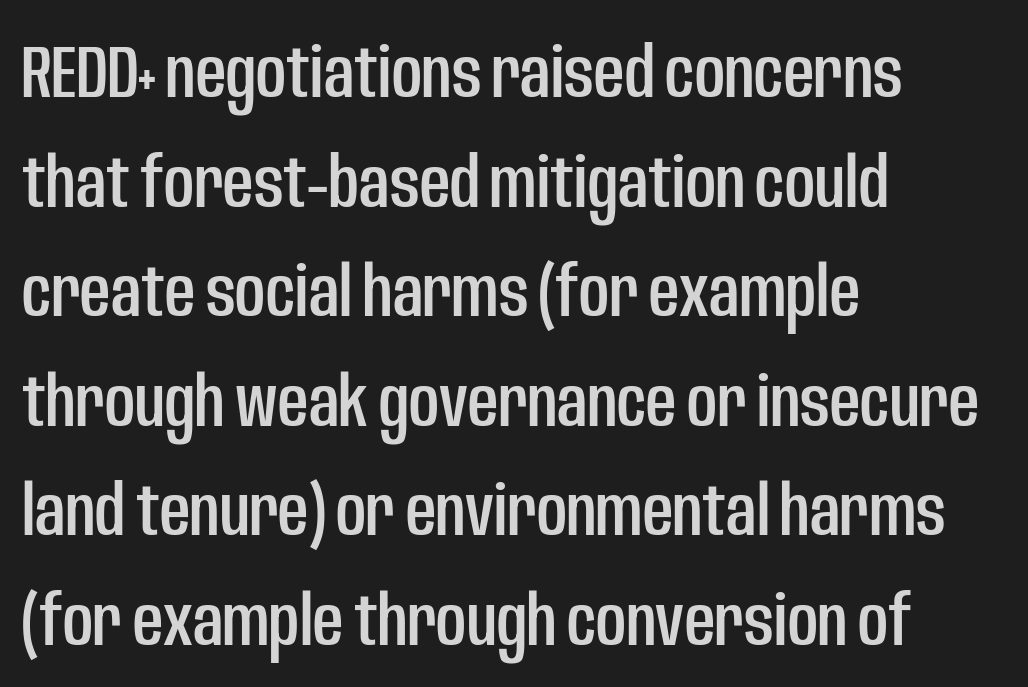
The image shows 74 px condensed sans-serif type, upright; set left-aligned, normal line spacing (1.48x), normal letter spacing, not underlined; low stroke contrast and a large x-height.
